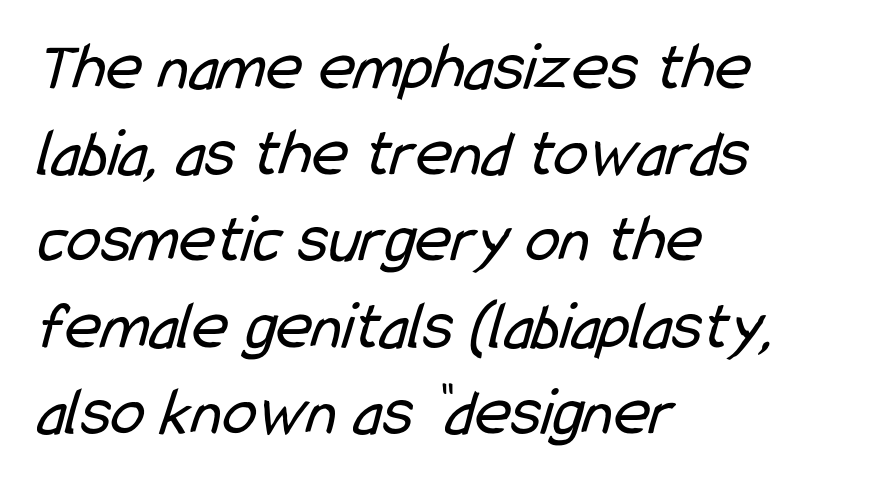
The space between consecutive lines is moderate. Words appear dense and cohesive because spacing is normal. Character widths vary here, with narrow letters taking less room than wide ones. Stems here are at most as thick as an everyday book face. This sample is left-justified, so line endings fall wherever the words run out. A clean baseline with only descenders dipping below it.
